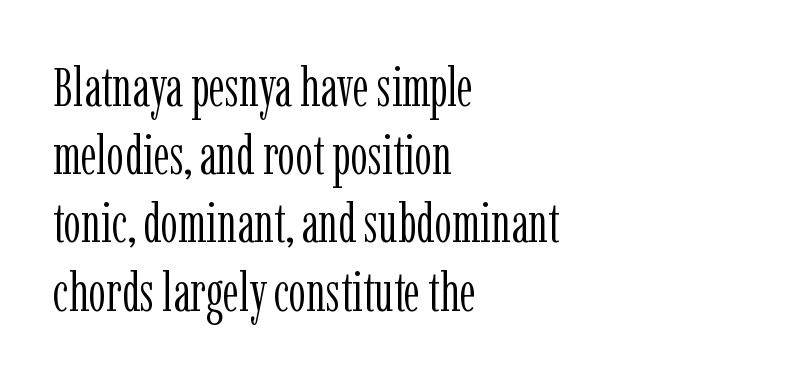
The image shows 55 px light, condensed serif type, upright; set left-aligned, line spacing 1.24x, normal letter spacing, not underlined; low stroke contrast and a medium x-height.
